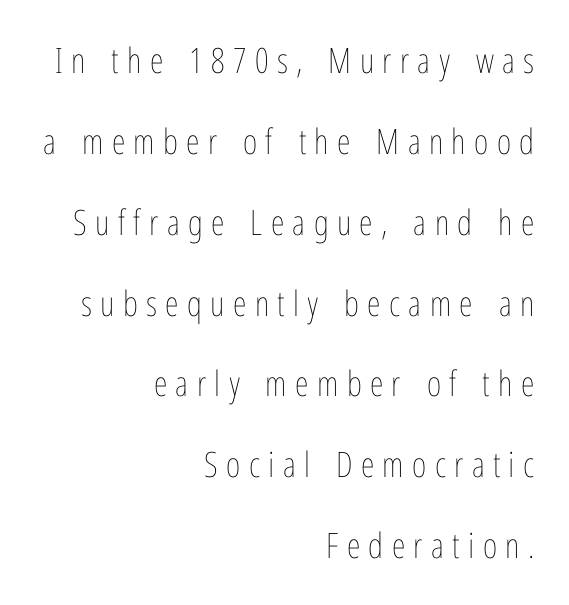
Q: Is the text bold? A: No.
Q: Is the text italic (slanted)? A: No, it is upright.
Q: Is the text underlined? A: No.
Q: How is the paragraph aligned? A: Right-aligned.
Q: Is the spacing between letters normal or unusually wide? A: Unusually wide.
Q: Is the spacing between lines tight, normal or loose? A: Loose.
Q: Width (condensed, normal, or wide)? A: Condensed.
Q: Stroke contrast? A: Low.
Q: x-height? A: Medium.
Q: Monospaced? A: No.
